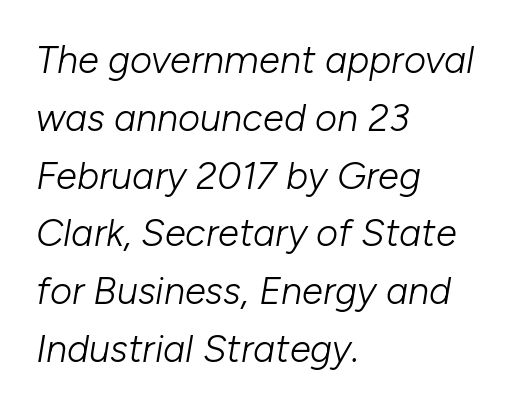
The image shows 38 px light type, italic (leaning right); set left-aligned, normal line spacing (1.52x), normal letter spacing, not underlined; low stroke contrast and a medium x-height.
